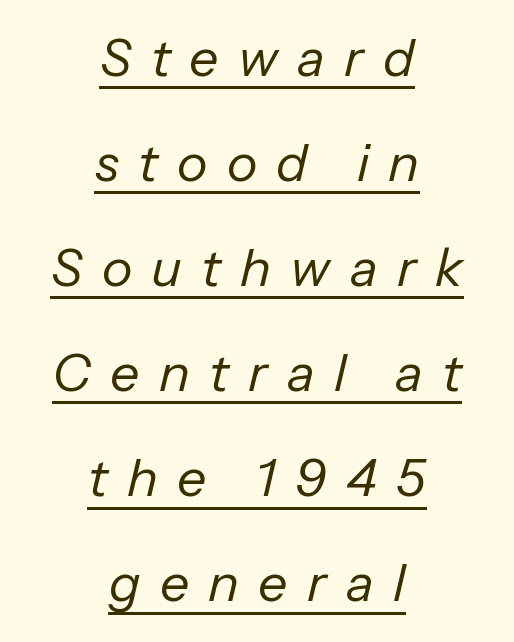
Q: Is the text bold? A: No.
Q: Is the text italic (slanted)? A: Yes, it leans right by about 13 degrees.
Q: Is the text underlined? A: Yes.
Q: How is the paragraph aligned? A: Centered.
Q: Is the spacing between letters normal or unusually wide? A: Unusually wide.
Q: Is the spacing between lines tight, normal or loose? A: Loose.
Q: Width (condensed, normal, or wide)? A: Normal.
Q: Stroke contrast? A: Low.
Q: x-height? A: Medium.
Q: Monospaced? A: No.
